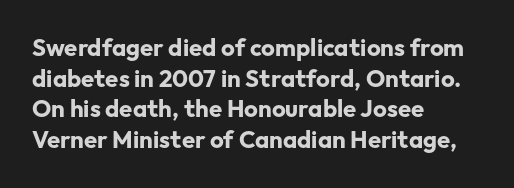
Summary of weight: heavy, a full bold. Tracking value appears to be zero — textbook default spacing. No italicization has been applied; the sample stays upright. The words here are not underlined. A normal amount of white space separates one row of letters from the next.
